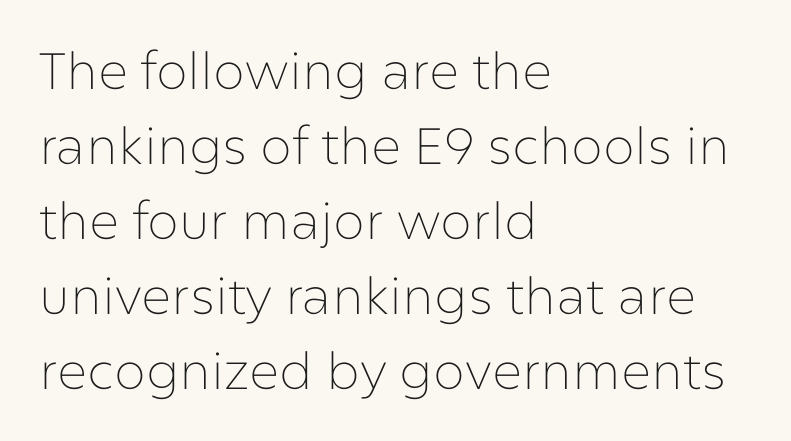
The typeface chosen for these lines omits serifs. This is roman type, the default non-slanted kind. The passage shown is not underscored anywhere. Proportional: the letters do not fall into vertical columns.
